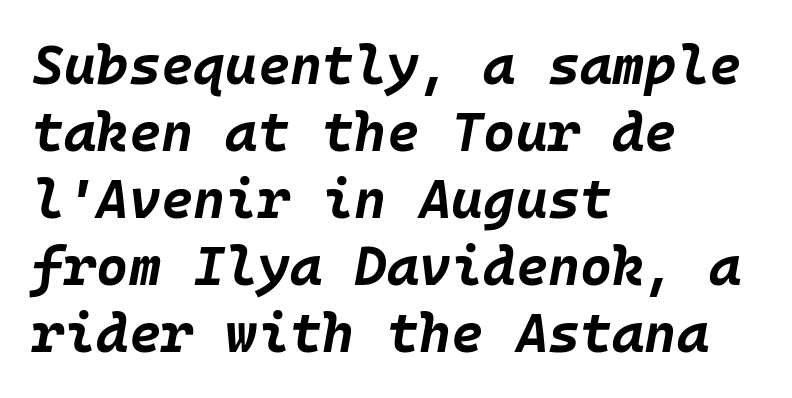
Q: Is the text bold? A: Yes.
Q: Is the text italic (slanted)? A: Yes, it leans right by about 10 degrees.
Q: Is the text underlined? A: No.
Q: How is the paragraph aligned? A: Left-aligned.
Q: Is the spacing between letters normal or unusually wide? A: Normal.
Q: Width (condensed, normal, or wide)? A: Normal.
Q: Stroke contrast? A: Low.
Q: x-height? A: Large.
